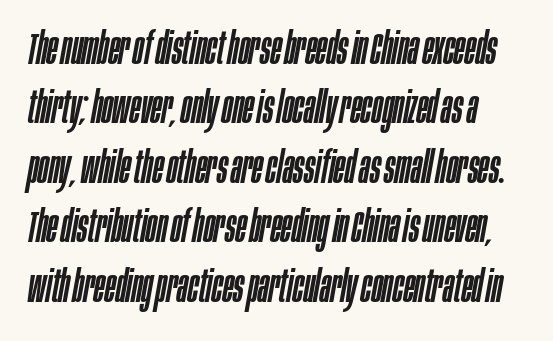
The image shows 45 px condensed type, italic (leaning right); set normal line spacing (1.32x), normal letter spacing, not underlined; low stroke contrast and a large x-height.
